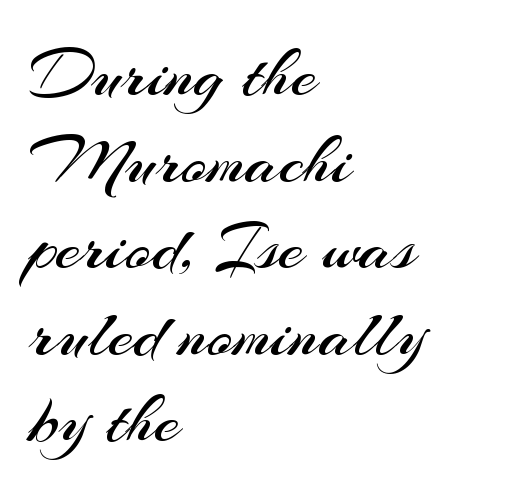
{"serif": "no", "bold": "no", "weight": "regular", "width": "normal", "stroke_contrast": "medium", "x_height": "small", "monospaced": "no", "underline": "no", "align": "left", "line_spacing_ratio": 1.22, "letter_spacing": "normal", "letter_spacing_em": 0.0, "glyph_px": 71}
